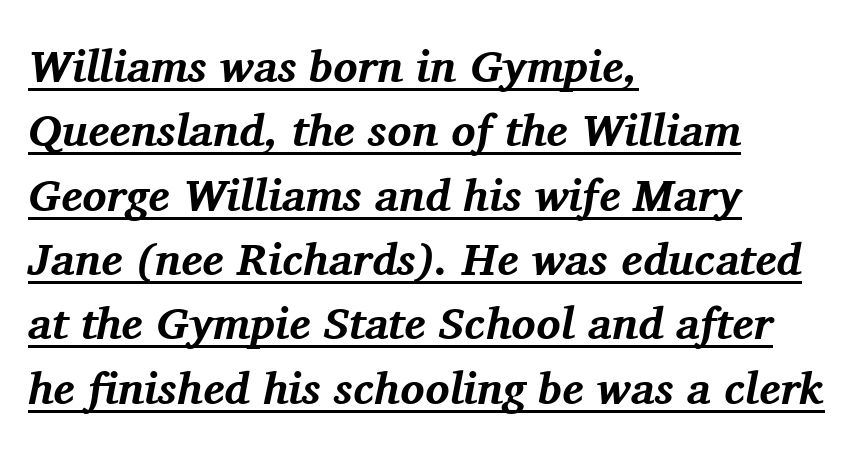
Font category for this specimen: serif. The rendering uses natural spacing where letterforms have individual widths. Look at the stroke-to-counter ratio: heavy, a bold. The space between consecutive lines is moderate.
